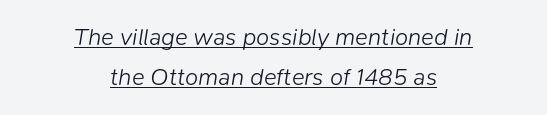
Observe the ordinary spacing: letters are neighbours, not strangers. Regarding leading, the lines here are spaced in the standard way. These lines are centered, leaving both edges ragged. The characters are drawn with everyday or finer stroke widths.
